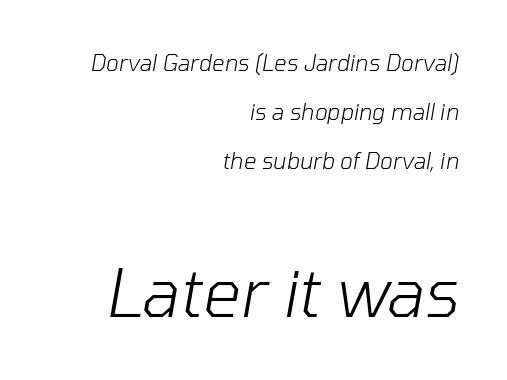
{"italic": "yes", "lean": "right", "slant_degrees": 10, "bold": "no", "weight": "light", "width": "normal", "stroke_contrast": "low", "x_height": "medium", "monospaced": "no", "underline": "no", "align": "right", "line_spacing": "loose", "line_spacing_ratio": 2.23, "letter_spacing": "normal", "letter_spacing_em": 0.0, "larger_block": "second", "size_ratio": 3.05, "glyph_px": 67}
